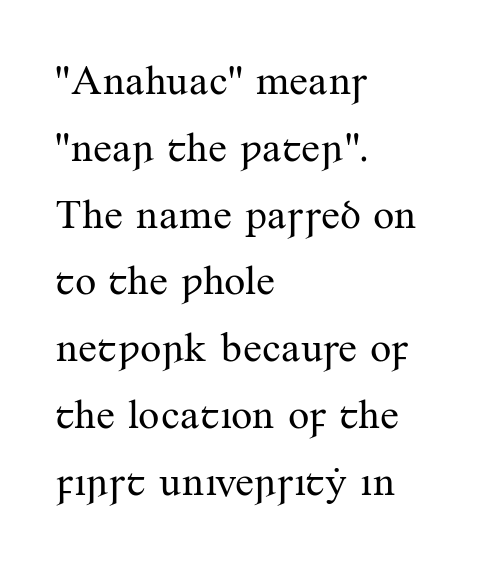
The image shows 42 px regular-weight serif type, upright; set left-aligned, normal line spacing (1.59x), normal letter spacing, not underlined; medium stroke contrast and a small x-height.
